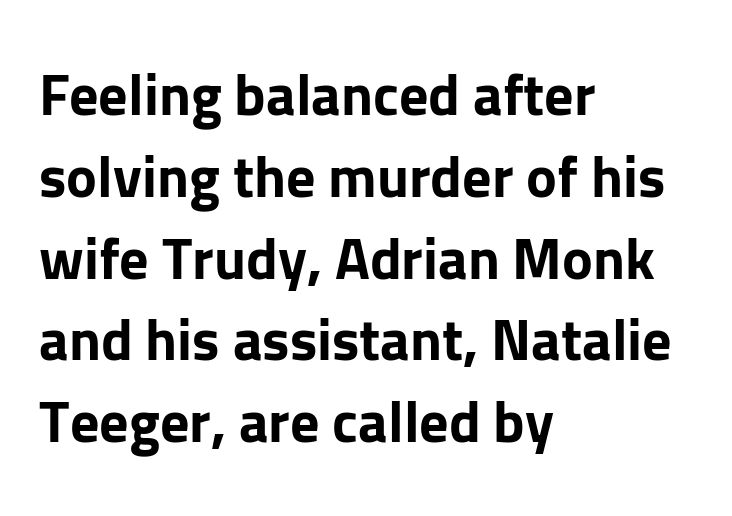
These lines sit exactly where default settings would place them. Letter spacing: default. A typesetter would mark this as roman, not italic. Bare-footed words on every line. The face used here is proportionally spaced, like ordinary book or web type.
